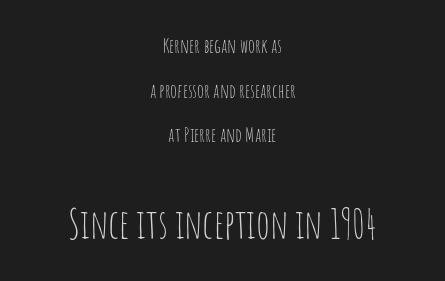
{"serif": "no", "italic": "no", "bold": "no", "weight": "thin", "width": "condensed", "stroke_contrast": "low", "x_height": "large", "monospaced": "no", "underline": "no", "align": "center", "line_spacing": "loose", "line_spacing_ratio": 2.23, "letter_spacing": "normal", "letter_spacing_em": 0.0, "larger_block": "second", "size_ratio": 2.0, "glyph_px": 40}
